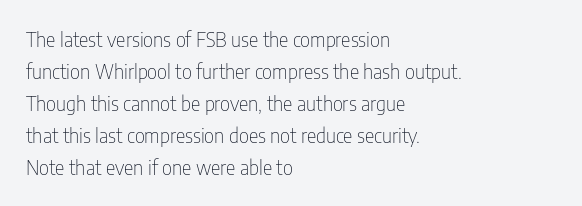
The image shows 20 px text type, upright; set left-aligned, normal line spacing (1.6x), normal letter spacing, not underlined.
